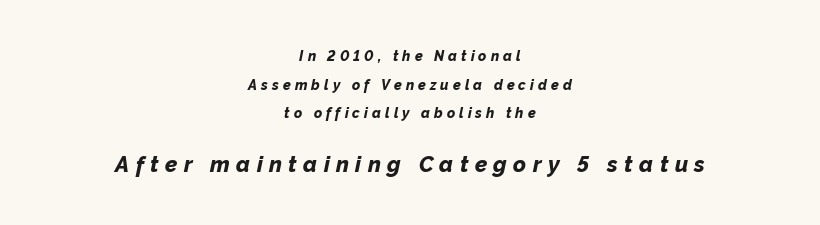
Q: Is the text bold? A: Yes.
Q: Is the text italic (slanted)? A: Yes, it leans right by about 12 degrees.
Q: Is the text underlined? A: No.
Q: How is the paragraph aligned? A: Centered.
Q: Is the spacing between letters normal or unusually wide? A: Unusually wide.
Q: Is the spacing between lines tight, normal or loose? A: Loose.
Q: Which block of text is set in a larger size, the first (top) or the second (bottom)? A: The second (bottom) one.
